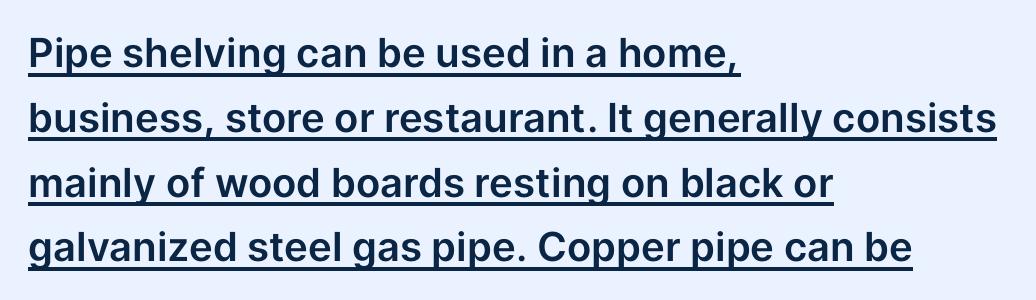
Q: Is the text italic (slanted)? A: No, it is upright.
Q: Is the typeface a serif or a sans-serif typeface? A: Sans-serif.
Q: Is the text underlined? A: Yes.
Q: How is the paragraph aligned? A: Left-aligned.
Q: Is the spacing between letters normal or unusually wide? A: Normal.
Q: Is the spacing between lines tight, normal or loose? A: Normal.
Q: Width (condensed, normal, or wide)? A: Normal.
Q: Stroke contrast? A: Low.
Q: x-height? A: Medium.
Q: Monospaced? A: No.
